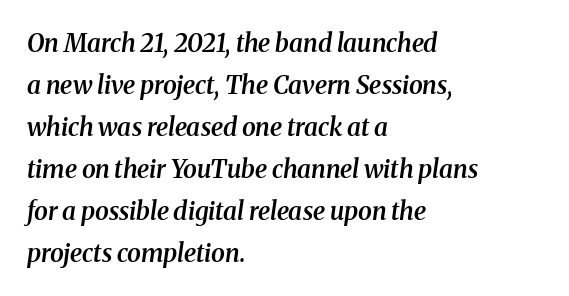
{"italic": "yes", "lean": "right", "slant_degrees": 8, "bold": "semi", "underline": "no", "align": "left", "line_spacing": "normal", "line_spacing_ratio": 1.68, "letter_spacing": "normal", "letter_spacing_em": 0.0, "glyph_px": 25}
